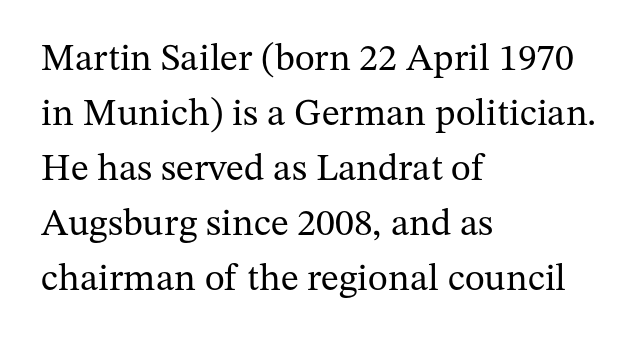
Is there much room between lines? A standard amount, neither cramped nor airy. The characters are drawn with everyday or finer stroke widths. Italic? Not at all — the glyphs are vertical. Do the characters align in a grid? No, the font is proportional. These lines stack with their left ends in a neat column. Type without underlining.
